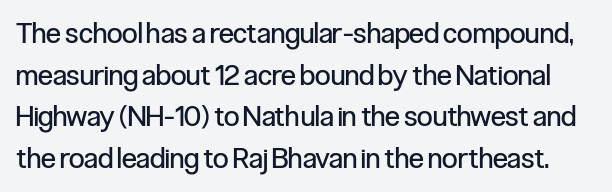
Q: Is the text bold? A: No.
Q: Is the text italic (slanted)? A: No, it is upright.
Q: Is the typeface a serif or a sans-serif typeface? A: Sans-serif.
Q: Is the text underlined? A: No.
Q: Is the spacing between letters normal or unusually wide? A: Normal.
Q: Is the spacing between lines tight, normal or loose? A: Normal.
Q: Width (condensed, normal, or wide)? A: Condensed.
Q: Stroke contrast? A: Low.
Q: x-height? A: Medium.
Q: Monospaced? A: No.
